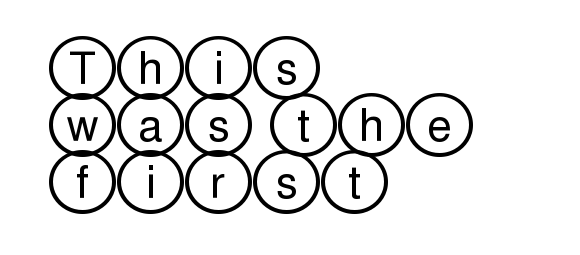
The zone under the glyphs is completely vacant. Does the copy run flush right? No — it runs flush left. Caption: standard tracking, unaltered. Upright lettering throughout. Summary of vertical rhythm: regular, with standard interline spacing.
